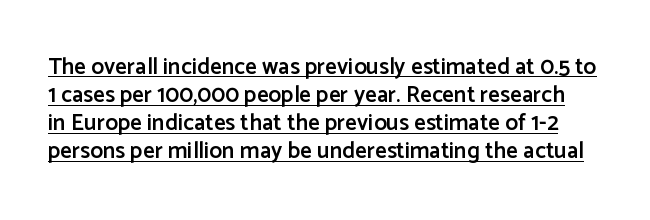
The image shows 23 px text type, upright; set line spacing 1.22x, normal letter spacing, underlined.
